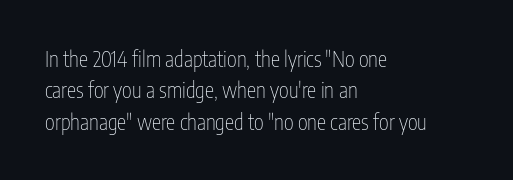
The image shows 21 px text type, upright; set left-aligned, normal line spacing (1.5x), normal letter spacing, not underlined.
